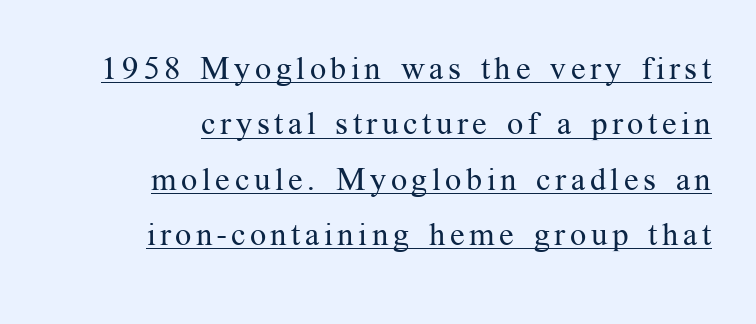
The typesetter has applied underlining to the passage shown. The weight would be labelled regular, book, light, or lighter still. Note the varied advance widths — an 'i' is clearly narrower than an 'm'. Rendered with straight, roman letterforms.
